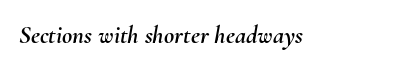
Q: Is the text italic (slanted)? A: Yes, it leans right by about 10 degrees.
Q: Is the text underlined? A: No.
Q: Is the spacing between letters normal or unusually wide? A: Normal.
